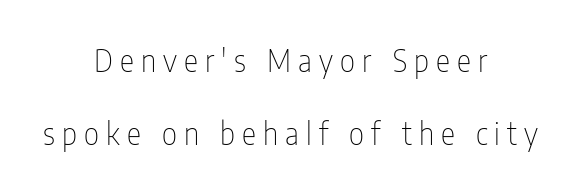
{"serif": "no", "italic": "no", "bold": "no", "weight": "thin", "width": "condensed", "stroke_contrast": "low", "x_height": "medium", "monospaced": "no", "underline": "no", "align": "center", "line_spacing": "loose", "line_spacing_ratio": 2.44, "letter_spacing": "wide", "letter_spacing_em": 0.24, "glyph_px": 30}
